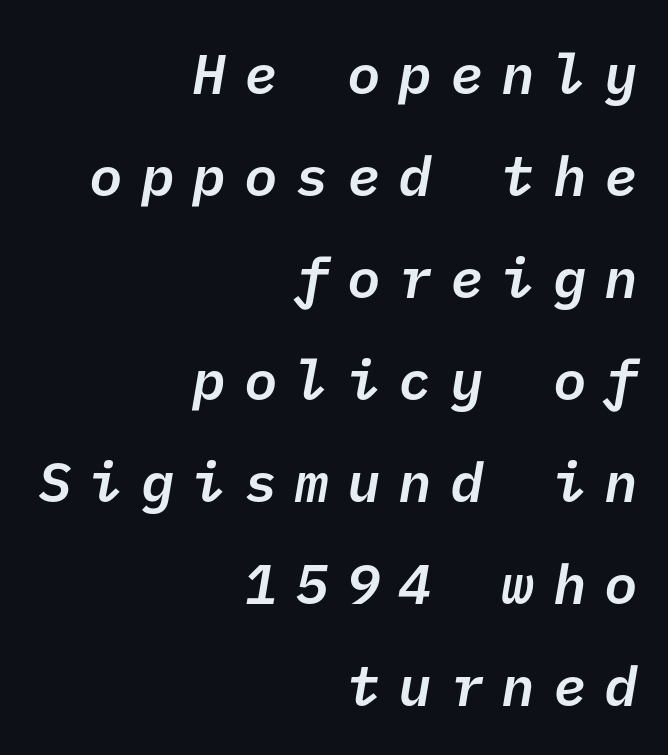
The image shows 56 px semibold sans-serif type; set right-aligned, line spacing 1.82x, unusually wide letter spacing (+0.32 em), not underlined; low stroke contrast and a medium x-height.
